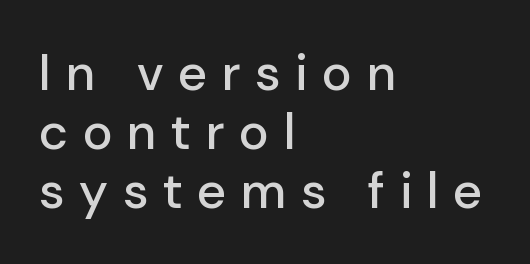
Letter spacing: wide. Has an underline been added? It has not. Classification — sans serif. Line starts are locked; line ends wander.
